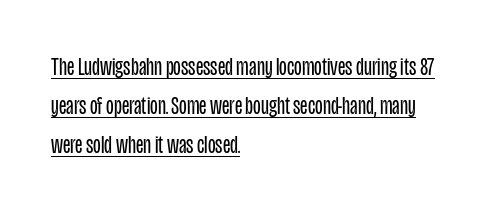
The image shows 25 px text type, upright; set left-aligned, normal line spacing (1.56x), normal letter spacing, underlined.
